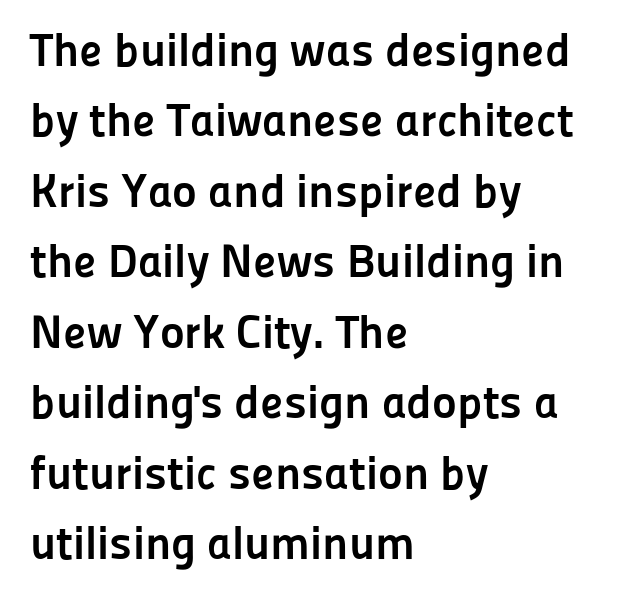
The image shows 47 px semibold sans-serif type, upright; set left-aligned, normal line spacing (1.5x), normal letter spacing, not underlined; low stroke contrast and a medium x-height.
